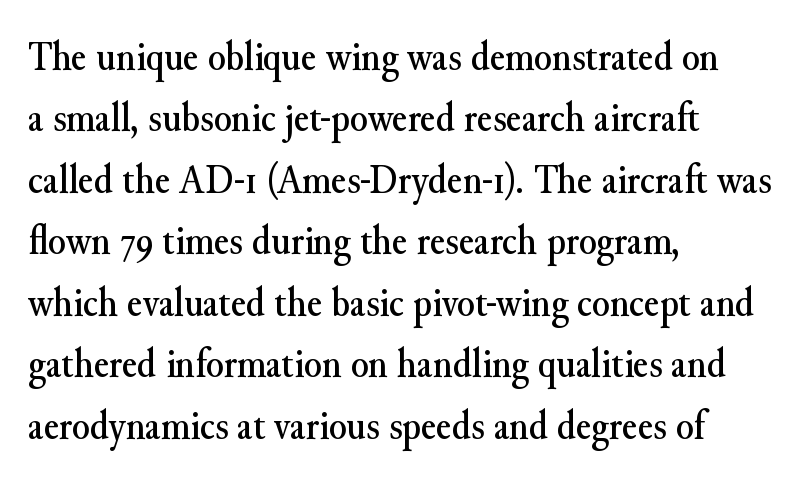
{"serif": "yes", "italic": "no", "width": "normal", "stroke_contrast": "medium", "x_height": "small", "monospaced": "no", "underline": "no", "align": "left", "line_spacing": "normal", "line_spacing_ratio": 1.5, "letter_spacing": "normal", "letter_spacing_em": 0.0, "glyph_px": 41}
